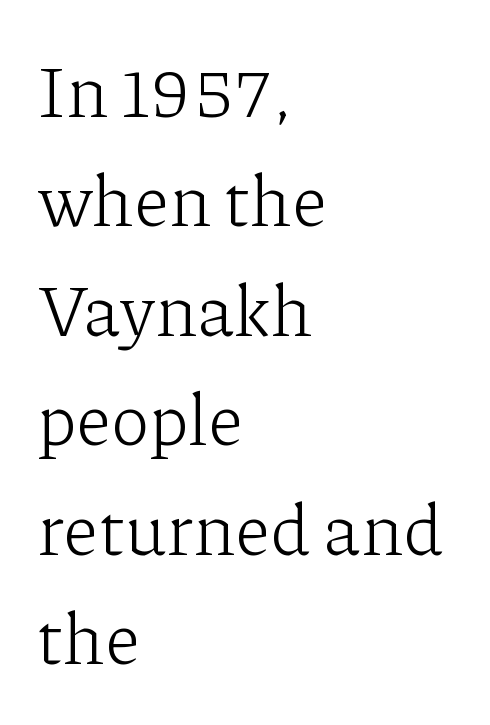
{"serif": "yes", "italic": "no", "bold": "no", "weight": "light", "width": "normal", "stroke_contrast": "low", "x_height": "medium", "monospaced": "no", "underline": "no", "align": "left", "line_spacing": "normal", "line_spacing_ratio": 1.52, "letter_spacing": "normal", "letter_spacing_em": 0.0, "glyph_px": 72}
